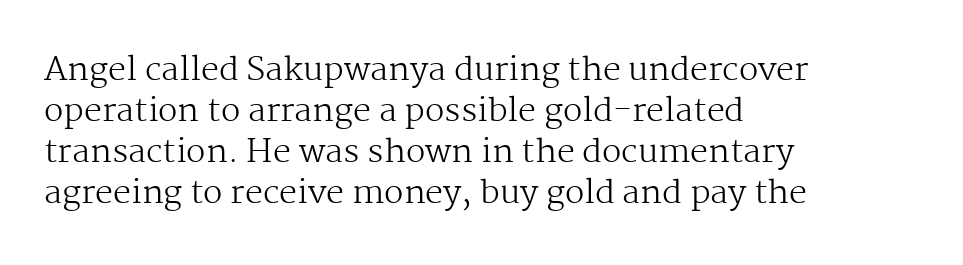
The image shows 32 px regular-weight serif type, upright; set left-aligned, normal line spacing (1.28x), normal letter spacing, not underlined; medium stroke contrast and a medium x-height.
